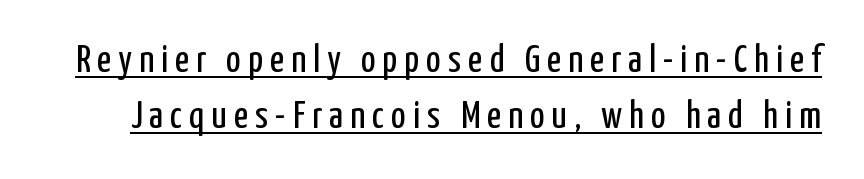
{"serif": "no", "italic": "no", "bold": "no", "weight": "regular", "width": "condensed", "stroke_contrast": "low", "x_height": "medium", "monospaced": "no", "underline": "yes", "line_spacing": "normal", "line_spacing_ratio": 1.43, "glyph_px": 39}
